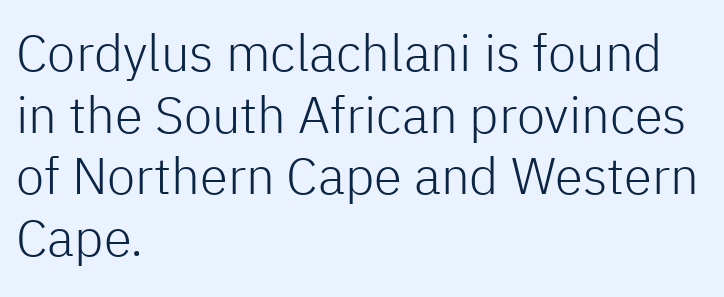
{"serif": "no", "italic": "no", "bold": "no", "weight": "light", "width": "normal", "stroke_contrast": "low", "x_height": "medium", "monospaced": "no", "underline": "no", "align": "left", "line_spacing_ratio": 1.21, "letter_spacing": "normal", "letter_spacing_em": 0.0, "glyph_px": 51}
